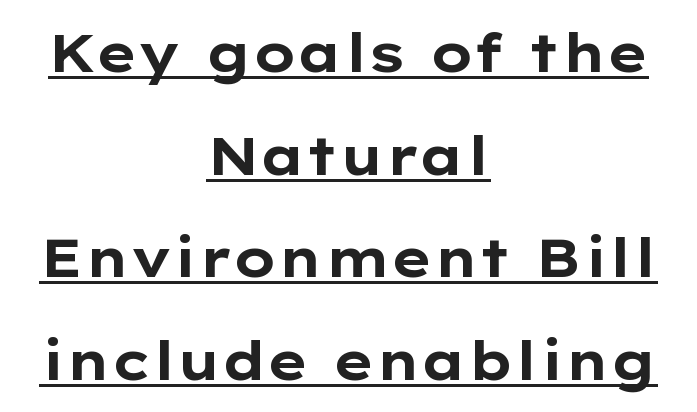
{"serif": "no", "italic": "no", "bold": "yes", "weight": "bold", "width": "wide", "stroke_contrast": "low", "x_height": "medium", "monospaced": "no", "underline": "yes", "align": "center", "line_spacing": "loose", "line_spacing_ratio": 1.9, "letter_spacing": "normal", "letter_spacing_em": 0.0, "glyph_px": 54}
